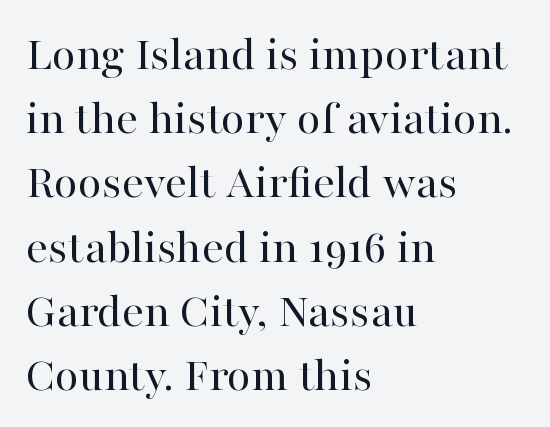
The image shows 49 px regular-weight serif type, upright; set left-aligned, normal line spacing (1.31x), normal letter spacing, not underlined; high stroke contrast and a medium x-height.
